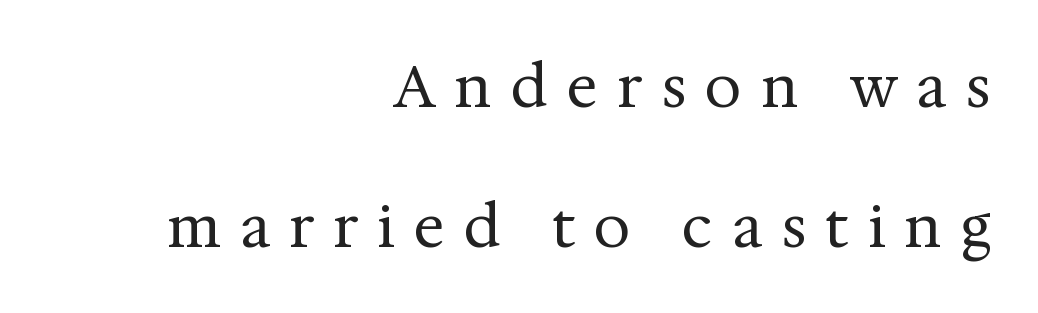
Weight: in the light-to-regular range. Spacing verdict: proportional, widths tailored to each character. Posture: upright roman. The ragged edge is on the left, which tells us the setting is flush right.
